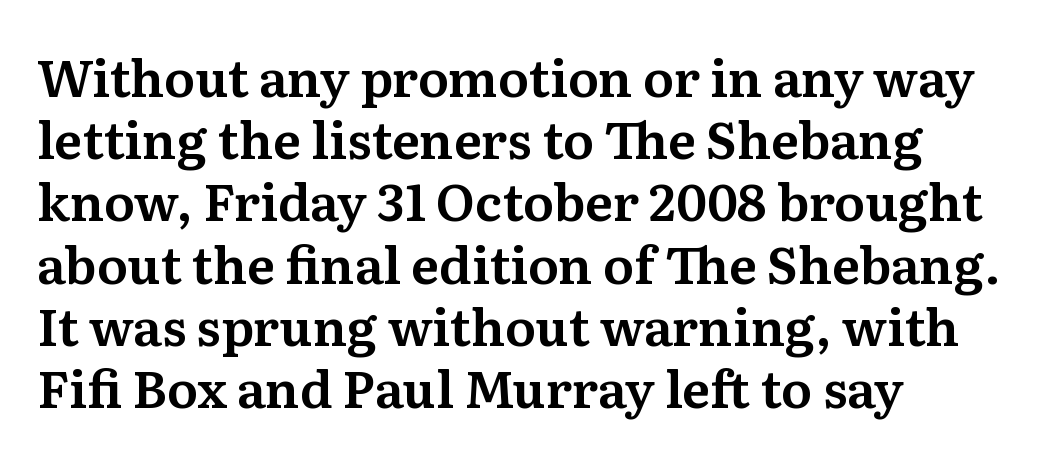
{"serif": "yes", "italic": "no", "width": "normal", "stroke_contrast": "medium", "x_height": "medium", "monospaced": "no", "underline": "no", "align": "left", "line_spacing_ratio": 1.22, "letter_spacing": "normal", "letter_spacing_em": 0.0, "glyph_px": 51}
